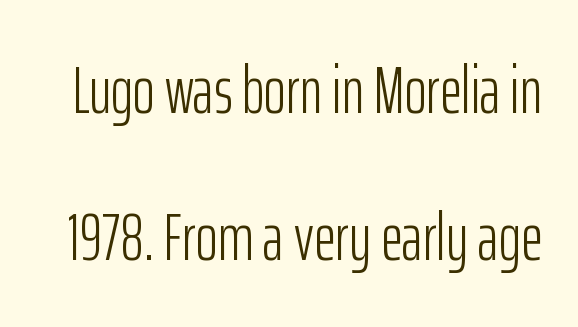
Q: Is the text bold? A: No.
Q: Is the text italic (slanted)? A: No, it is upright.
Q: Is the typeface a serif or a sans-serif typeface? A: Sans-serif.
Q: Is the text underlined? A: No.
Q: Is the spacing between letters normal or unusually wide? A: Normal.
Q: Is the spacing between lines tight, normal or loose? A: Loose.
Q: Width (condensed, normal, or wide)? A: Condensed.
Q: Stroke contrast? A: Low.
Q: x-height? A: Medium.
Q: Monospaced? A: No.
